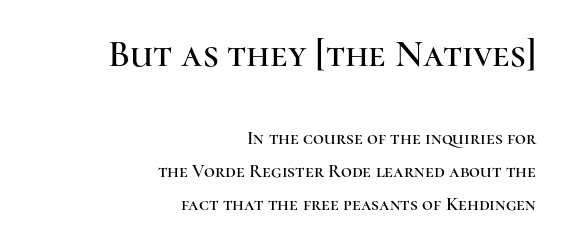
Q: Is the text italic (slanted)? A: No, it is upright.
Q: Is the typeface a serif or a sans-serif typeface? A: Serif.
Q: Is the text underlined? A: No.
Q: How is the paragraph aligned? A: Right-aligned.
Q: Is the spacing between letters normal or unusually wide? A: Normal.
Q: Which block of text is set in a larger size, the first (top) or the second (bottom)? A: The first (top) one.
Q: Width (condensed, normal, or wide)? A: Normal.
Q: Stroke contrast? A: High.
Q: x-height? A: Medium.
Q: Monospaced? A: No.
